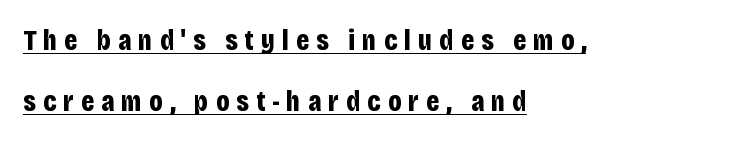
The image shows 29 px bold, condensed sans-serif type, upright; set left-aligned, loose line spacing (2.09x), unusually wide letter spacing (+0.25 em), underlined; low stroke contrast and a large x-height.
